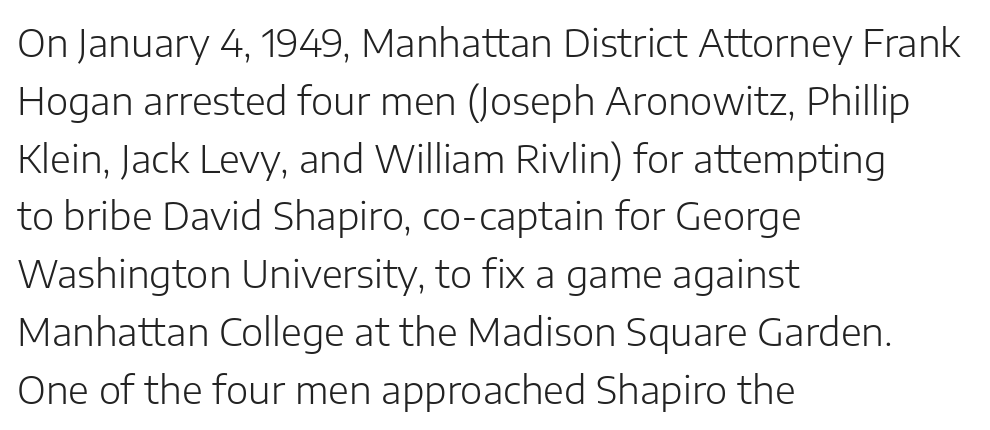
{"serif": "no", "italic": "no", "bold": "no", "weight": "light", "width": "normal", "stroke_contrast": "low", "x_height": "medium", "monospaced": "no", "underline": "no", "align": "left", "line_spacing": "normal", "line_spacing_ratio": 1.52, "letter_spacing": "normal", "letter_spacing_em": 0.0, "glyph_px": 38}
